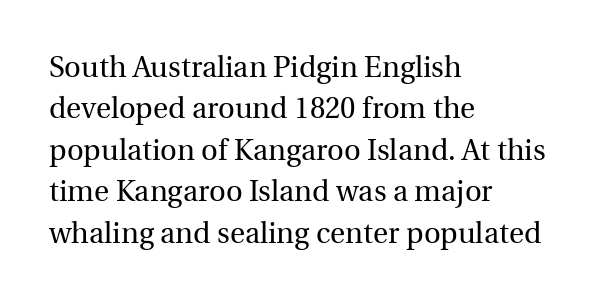
{"serif": "yes", "italic": "no", "bold": "no", "weight": "regular", "width": "normal", "x_height": "medium", "monospaced": "no", "underline": "no", "align": "left", "line_spacing": "normal", "line_spacing_ratio": 1.43, "letter_spacing": "normal", "letter_spacing_em": 0.0, "glyph_px": 29}
